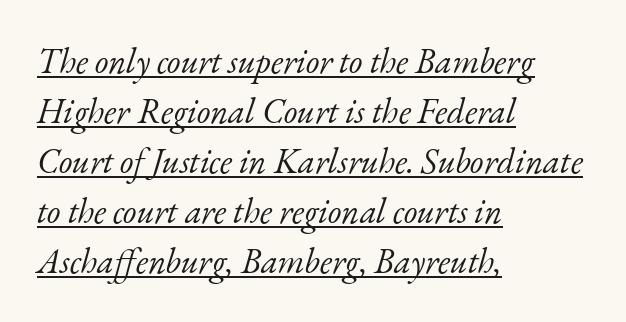
Q: Is the text bold? A: No.
Q: Is the text italic (slanted)? A: Yes, it leans right by about 17 degrees.
Q: Is the typeface a serif or a sans-serif typeface? A: Serif.
Q: Is the text underlined? A: Yes.
Q: How is the paragraph aligned? A: Left-aligned.
Q: Is the spacing between letters normal or unusually wide? A: Normal.
Q: Is the spacing between lines tight, normal or loose? A: Normal.
Q: Width (condensed, normal, or wide)? A: Normal.
Q: Stroke contrast? A: Low.
Q: x-height? A: Small.
Q: Monospaced? A: No.
